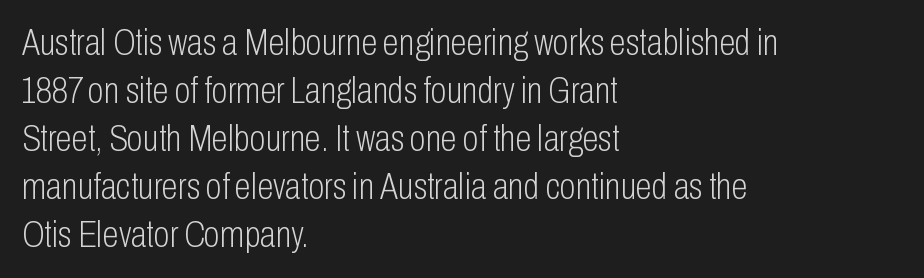
Honestly, the letter spacing is just normal — you wouldn't notice it. Quick note: not italic, upright. The vertical gap from one line to the next is medium. Each letter keeps its own natural width here, so spacing adapts to shape. The baseline area is clear. These lines stack with their left ends in a neat column.
